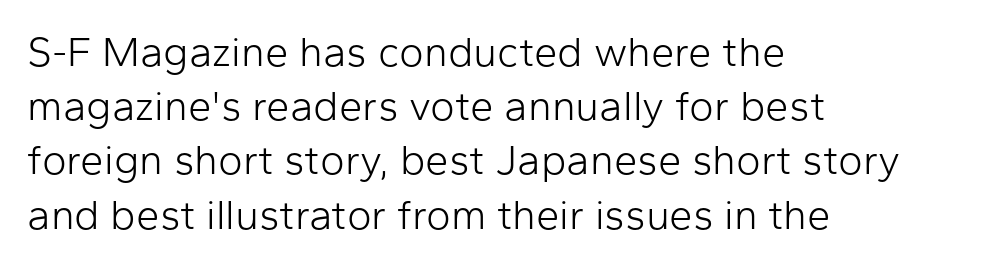
The rag falls on the right side of this text block. Quick note: interline space is typical. Honestly, the letter spacing is just normal — you wouldn't notice it. Each letter's strokes conclude bluntly, with no projecting serifs. Weight: not bold — regular or lighter.
